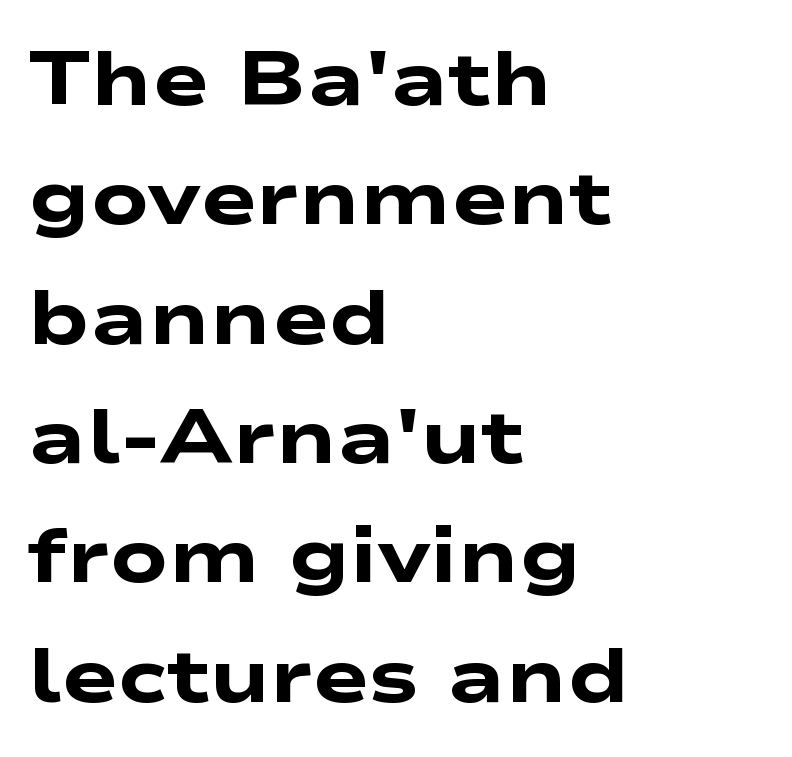
Visually the block forms a straight wall on the left and a jagged coastline on the right. Note: no serifs on the glyphs. Students, note that the glyphs here touch the page at normal intervals. Leading matches the norm, producing a regular column.
